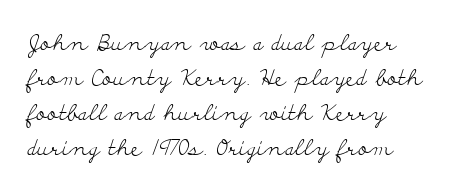
{"bold": "no", "underline": "no", "align": "left", "line_spacing": "normal", "line_spacing_ratio": 1.59, "letter_spacing": "normal", "letter_spacing_em": 0.0, "glyph_px": 22}
